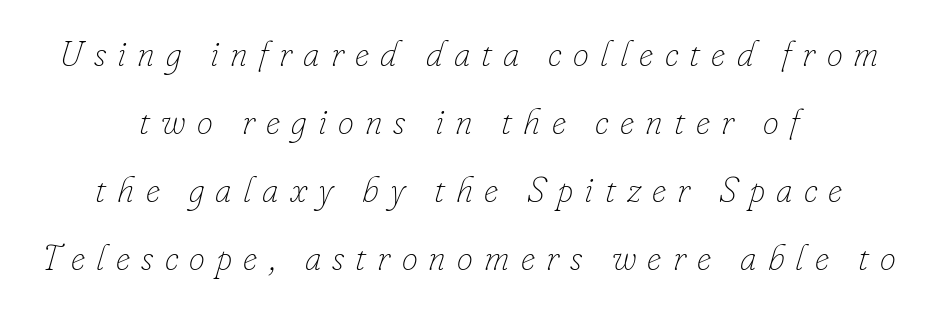
{"italic": "yes", "lean": "right", "slant_degrees": 16, "bold": "no", "weight": "thin", "width": "normal", "stroke_contrast": "low", "x_height": "small", "monospaced": "no", "underline": "no", "align": "center", "line_spacing_ratio": 1.89, "letter_spacing": "wide", "letter_spacing_em": 0.31, "glyph_px": 36}
